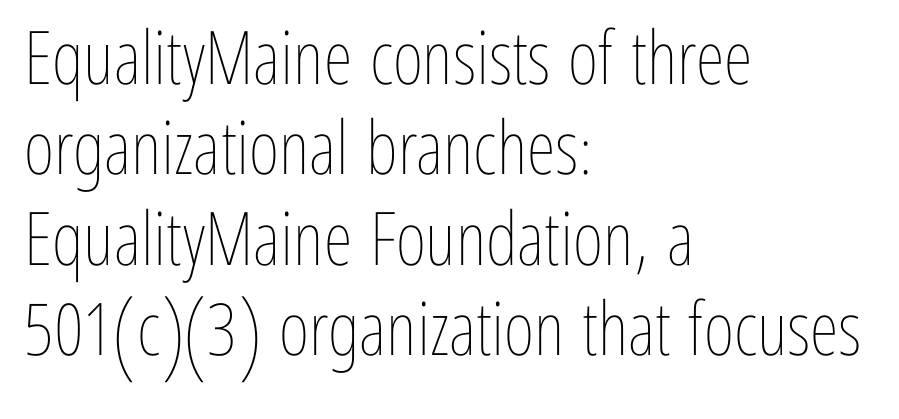
The image shows 74 px thin, condensed type, upright; set left-aligned, line spacing 1.22x, normal letter spacing, not underlined; low stroke contrast and a medium x-height.
